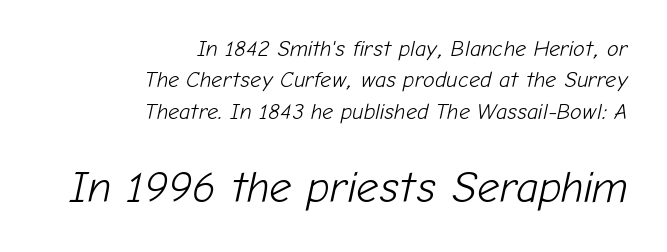
The face used here is rendered with its standard letterfit. You get the small type first, then a jump to larger type. Each new line begins a customary step beneath the previous one. The whole block is typeset with a tilt. Horizontal alignment here is rightward, an uncommon choice for prose.
